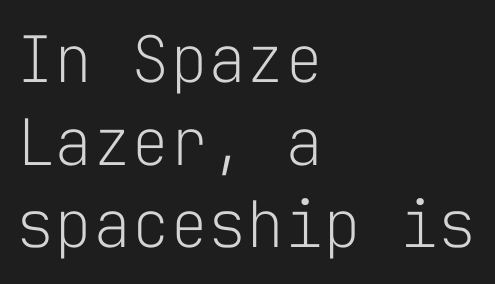
The image shows 64 px light sans-serif type, upright, monospaced; set left-aligned, normal line spacing (1.29x), normal letter spacing, not underlined; low stroke contrast and a medium x-height.
